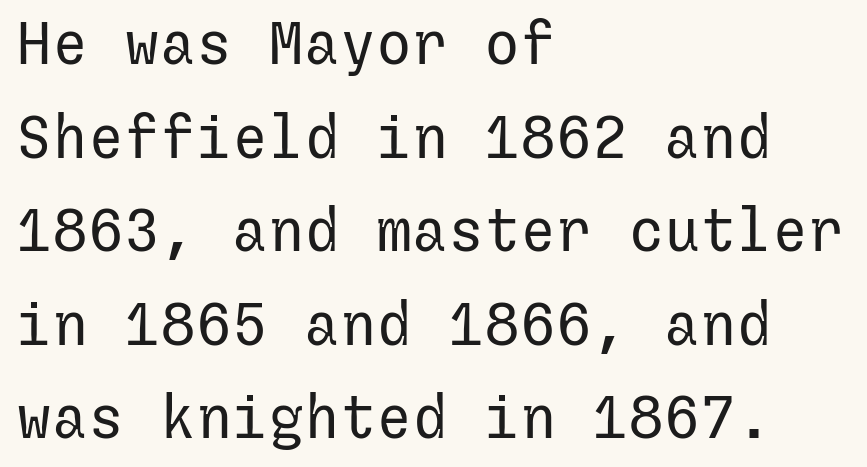
The image shows 60 px regular-weight sans-serif type, upright; set left-aligned, normal line spacing (1.56x), normal letter spacing, not underlined; low stroke contrast and a medium x-height.
